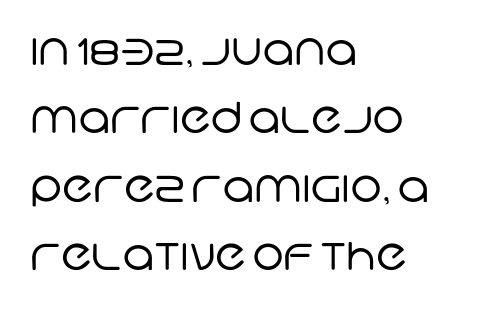
Q: Is the text bold? A: No.
Q: Is the typeface a serif or a sans-serif typeface? A: Sans-serif.
Q: Is the text underlined? A: No.
Q: How is the paragraph aligned? A: Left-aligned.
Q: Is the spacing between letters normal or unusually wide? A: Normal.
Q: Is the spacing between lines tight, normal or loose? A: Normal.
Q: Width (condensed, normal, or wide)? A: Normal.
Q: Stroke contrast? A: Low.
Q: x-height? A: Large.
Q: Monospaced? A: No.
